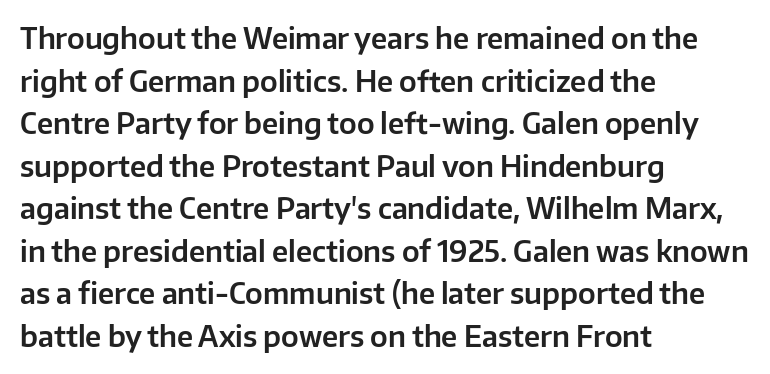
Think of a printed novel: that variable character pitch is what you see here. A typesetter would label this face a sans. The paragraph has a hard left edge and a soft right edge. The font's upright variant was chosen for this text. Inter-character spacing is left at the font's built-in metrics.
